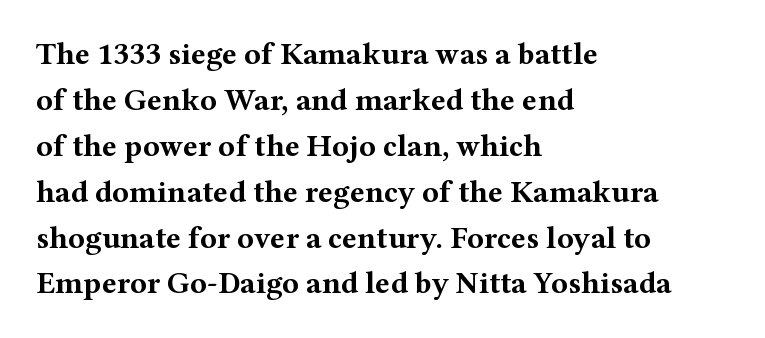
{"serif": "yes", "italic": "no", "bold": "yes", "weight": "bold", "width": "wide", "stroke_contrast": "medium", "x_height": "medium", "monospaced": "no", "underline": "no", "align": "left", "line_spacing": "normal", "line_spacing_ratio": 1.48, "letter_spacing": "normal", "letter_spacing_em": 0.0, "glyph_px": 31}
